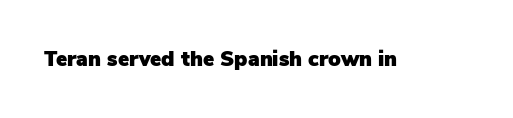
{"italic": "no", "underline": "no", "letter_spacing": "normal", "letter_spacing_em": 0.0, "glyph_px": 21}
